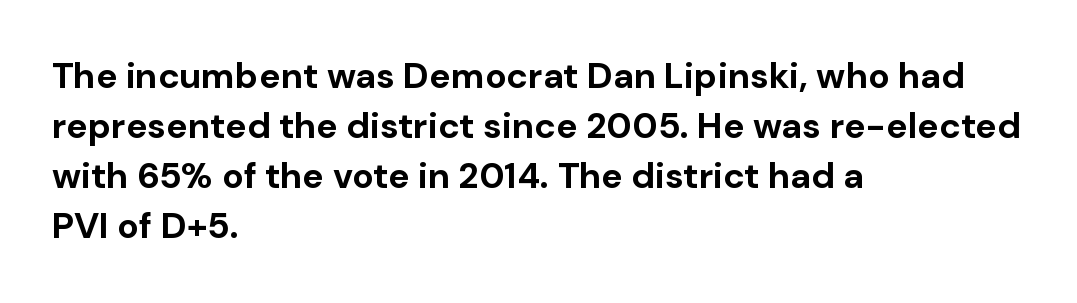
The image shows 36 px bold sans-serif type, upright; set left-aligned, normal line spacing (1.39x), normal letter spacing, not underlined; low stroke contrast and a medium x-height.
